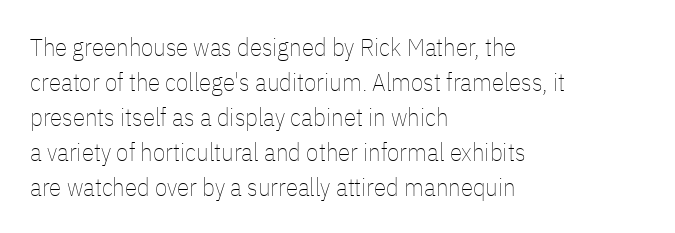
{"italic": "no", "bold": "no", "underline": "no", "align": "left", "line_spacing": "normal", "line_spacing_ratio": 1.4, "letter_spacing": "normal", "letter_spacing_em": 0.0, "glyph_px": 25}
